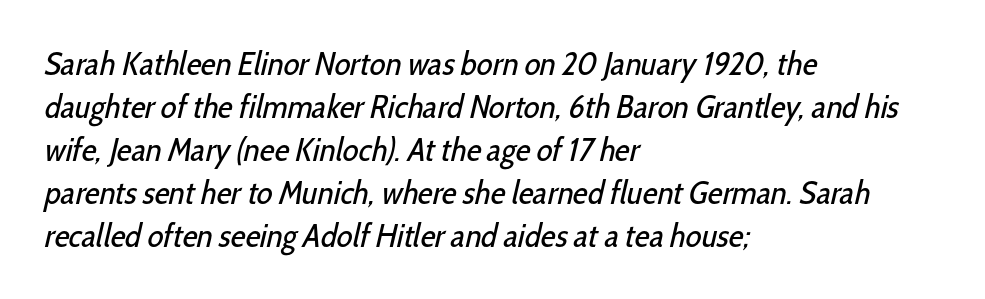
{"serif": "no", "bold": "no", "weight": "regular", "width": "condensed", "stroke_contrast": "low", "x_height": "medium", "monospaced": "no", "underline": "no", "align": "left", "line_spacing": "normal", "line_spacing_ratio": 1.3, "letter_spacing": "normal", "letter_spacing_em": 0.0, "glyph_px": 33}
